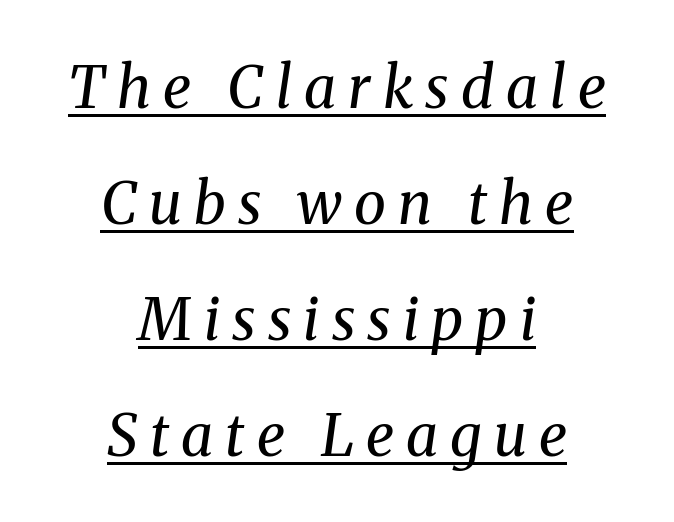
The line-height multiplier appears high, well above default. Does the copy run flush right? No — it is centered line by line. Each word looks stretched out because of the extra space between its letters. Each stroke keeps to a modest, everyday thickness or less. Notice how the stems are inclined rather than vertical — that's the hallmark of italics. Looks like someone drew a line under every word here.
